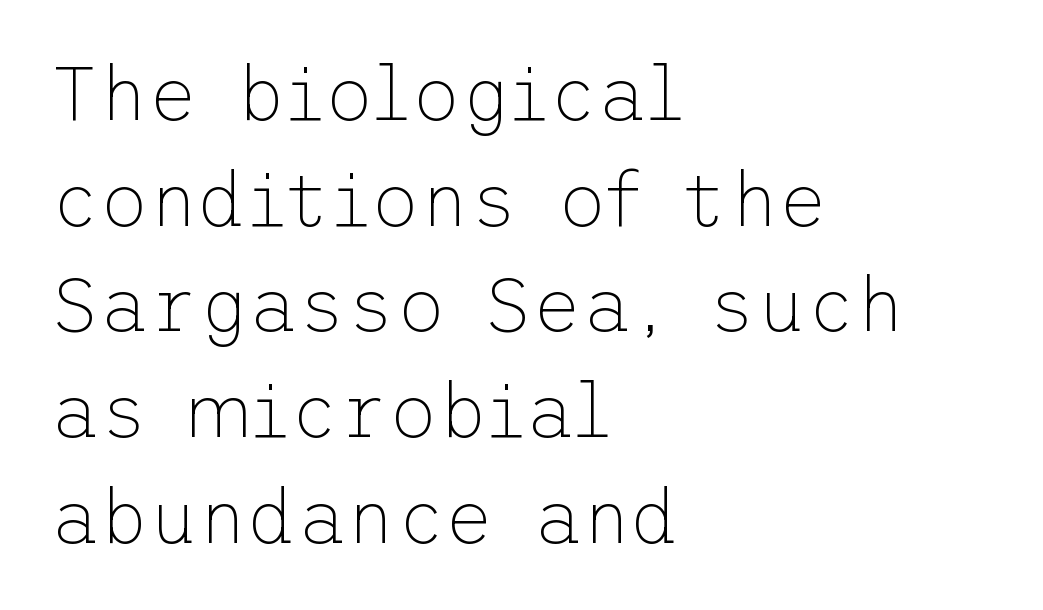
{"serif": "no", "italic": "no", "bold": "no", "weight": "thin", "width": "normal", "stroke_contrast": "low", "x_height": "medium", "underline": "no", "align": "left", "line_spacing": "normal", "line_spacing_ratio": 1.39, "letter_spacing": "normal", "letter_spacing_em": 0.0, "glyph_px": 76}
